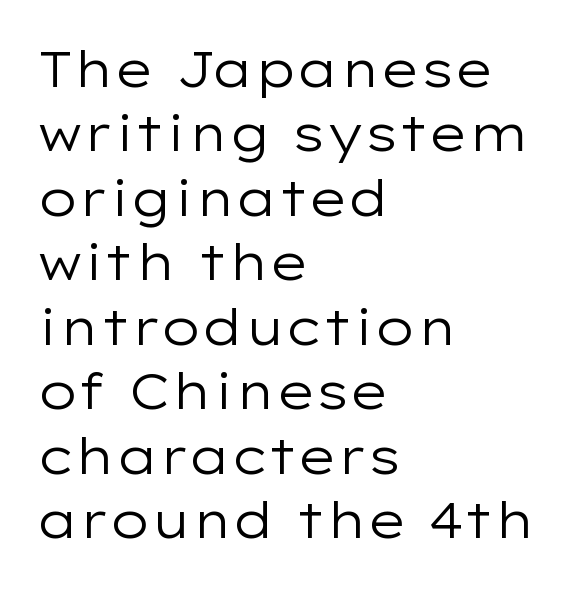
{"serif": "no", "italic": "no", "bold": "no", "weight": "regular", "width": "wide", "stroke_contrast": "low", "x_height": "medium", "monospaced": "no", "underline": "no", "align": "left", "line_spacing": "normal", "line_spacing_ratio": 1.29, "letter_spacing": "normal", "letter_spacing_em": 0.0, "glyph_px": 50}
